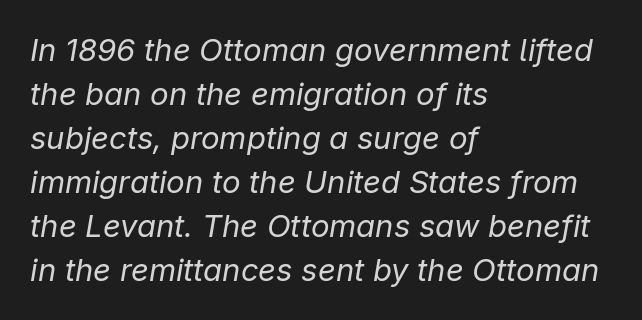
Baseline-to-baseline distance is the conventional proportion of letter height. Weight: not bold — regular or lighter. Inter-character spacing is left at the font's built-in metrics. The glyphs look as if they've been sheared to an angle.
